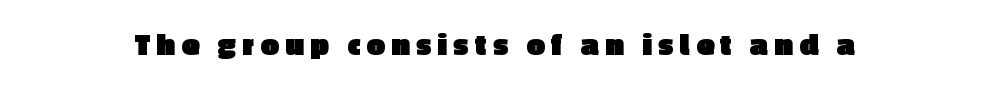
The words here are not underlined. Compared with an ordinary text face, these strokes are far heavier — a full bold. This rendering widens character spacing well past its baseline value. Regarding serifs, this sample does without them. Ascenders rise straight up at ninety degrees.
